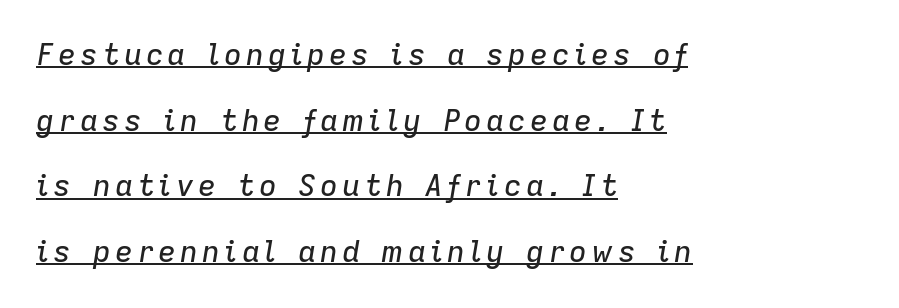
Is the block centered? No — it sits flush against the left margin. Slanted lettering throughout. This sample has the flowing, uneven cadence of proportional lettering. Is there an underline? Yes — a line sits under the letters. Horizontal bands of white between lines are thick stripes.
